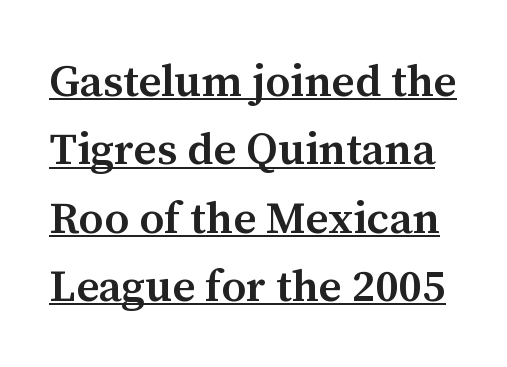
The glyphs have the mass of a demibold cut, below bold. Posture: straight, roman, zero tilt. The face used here appears with an underline applied. This sample has the flowing, uneven cadence of proportional lettering. Normally led — the rows are evenly, conventionally spaced. What stands out about the letter spacing? Nothing — it is the standard amount.
